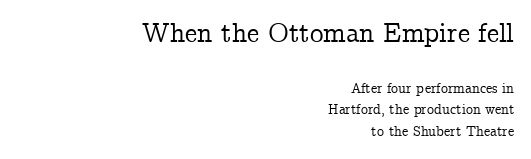
{"italic": "no", "underline": "no", "align": "right", "line_spacing": "normal", "line_spacing_ratio": 1.53, "letter_spacing": "normal", "letter_spacing_em": 0.0, "larger_block": "first", "size_ratio": 1.93, "glyph_px": 27}
